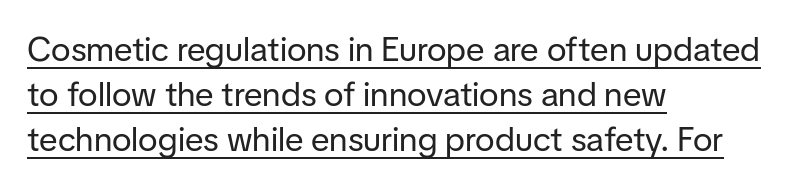
Q: Is the text bold? A: No.
Q: Is the text italic (slanted)? A: No, it is upright.
Q: Is the typeface a serif or a sans-serif typeface? A: Sans-serif.
Q: Is the text underlined? A: Yes.
Q: How is the paragraph aligned? A: Left-aligned.
Q: Is the spacing between letters normal or unusually wide? A: Normal.
Q: Is the spacing between lines tight, normal or loose? A: Normal.
Q: Width (condensed, normal, or wide)? A: Normal.
Q: Stroke contrast? A: Low.
Q: x-height? A: Medium.
Q: Monospaced? A: No.
